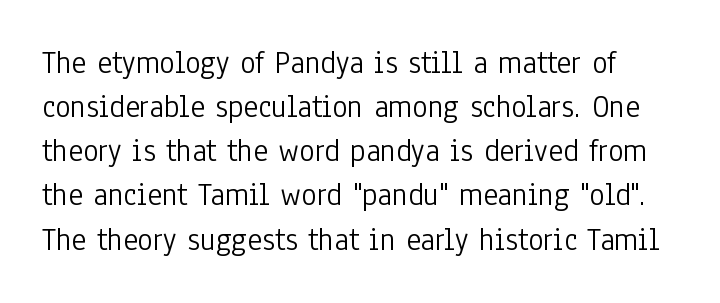
Style check: upright. These lines sit exactly where default settings would place them. Nobody drew a line under any word here. The letters look calm and open, with moderate or lighter stems.
